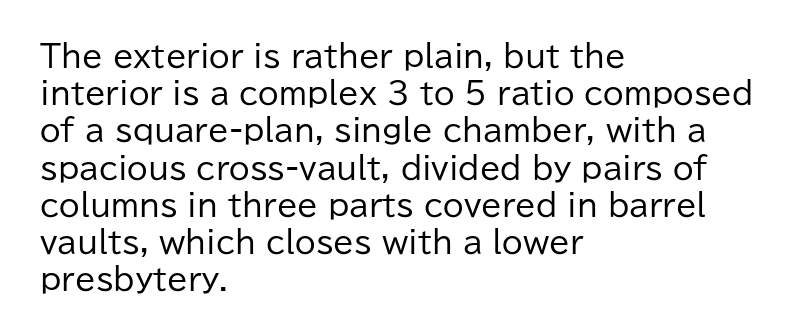
Q: Is the text bold? A: No.
Q: Is the text italic (slanted)? A: No, it is upright.
Q: Is the typeface a serif or a sans-serif typeface? A: Sans-serif.
Q: Is the text underlined? A: No.
Q: How is the paragraph aligned? A: Left-aligned.
Q: Is the spacing between letters normal or unusually wide? A: Normal.
Q: Width (condensed, normal, or wide)? A: Normal.
Q: Stroke contrast? A: Low.
Q: x-height? A: Medium.
Q: Monospaced? A: No.
